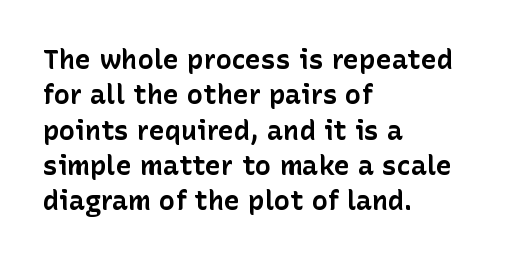
The image shows 27 px bold type, upright; set left-aligned, normal line spacing (1.31x), normal letter spacing, not underlined.
